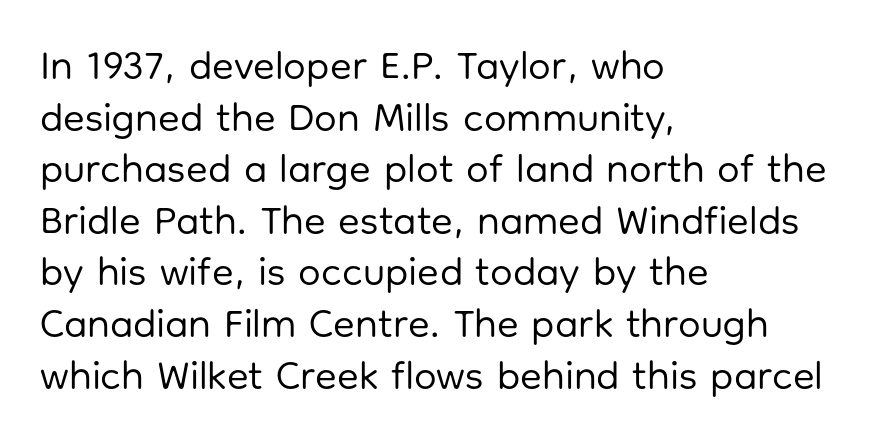
Type style note: lacks serifs. Regular leading. Upright lettering throughout. Which margin do the lines hug? The left one — the right edge is uneven.
